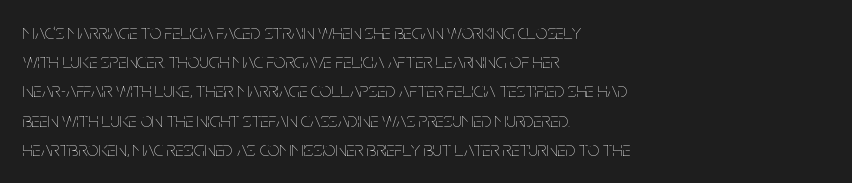
Q: Is the text bold? A: No.
Q: Is the text italic (slanted)? A: No, it is upright.
Q: Is the text underlined? A: No.
Q: How is the paragraph aligned? A: Left-aligned.
Q: Is the spacing between letters normal or unusually wide? A: Normal.
Q: Is the spacing between lines tight, normal or loose? A: Normal.
